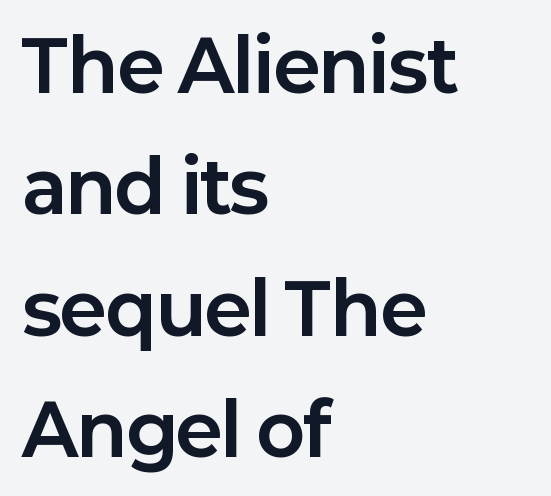
{"serif": "no", "italic": "no", "bold": "yes", "weight": "bold", "width": "normal", "stroke_contrast": "low", "x_height": "medium", "monospaced": "no", "underline": "no", "align": "left", "line_spacing_ratio": 1.71, "letter_spacing": "normal", "letter_spacing_em": 0.0, "glyph_px": 71}
